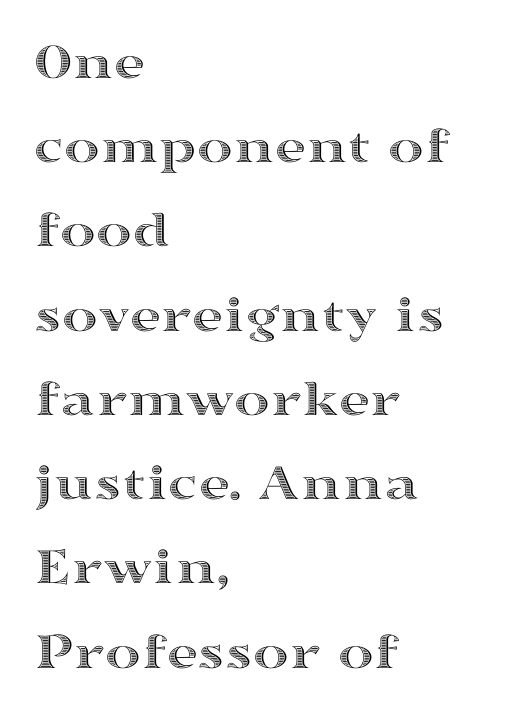
The image shows 54 px wide type, upright; set left-aligned, normal line spacing (1.56x), normal letter spacing, not underlined; a medium x-height.
